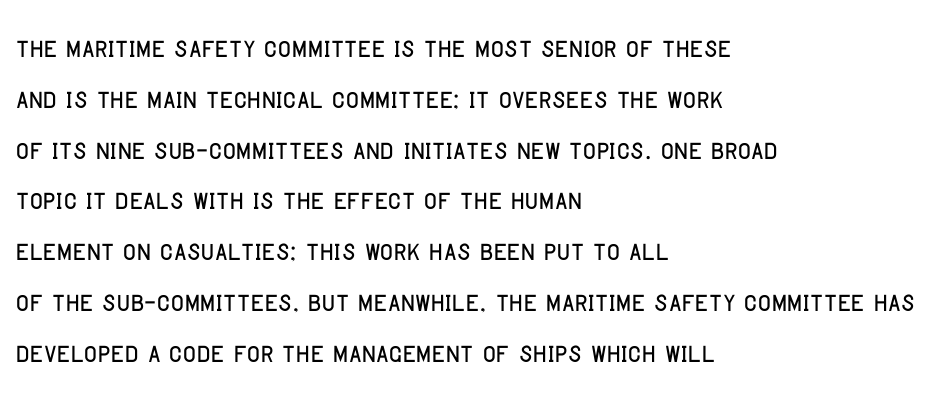
Q: Is the text italic (slanted)? A: No, it is upright.
Q: Is the typeface a serif or a sans-serif typeface? A: Sans-serif.
Q: Is the text underlined? A: No.
Q: How is the paragraph aligned? A: Left-aligned.
Q: Is the spacing between letters normal or unusually wide? A: Normal.
Q: Is the spacing between lines tight, normal or loose? A: Normal.
Q: Width (condensed, normal, or wide)? A: Condensed.
Q: Stroke contrast? A: Low.
Q: x-height? A: Large.
Q: Monospaced? A: No.
